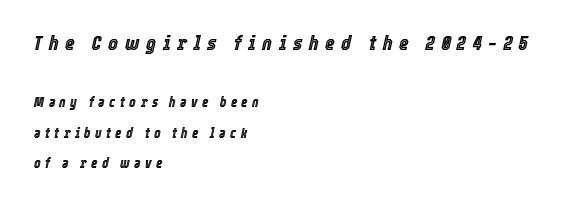
In terms of posture, this sample is oblique. The designer dialed line spacing up above the default. The passage shown has open, widely tracked lettering throughout. Alignment: flush left. Between these two stacked blocks, the higher one wins on size.
